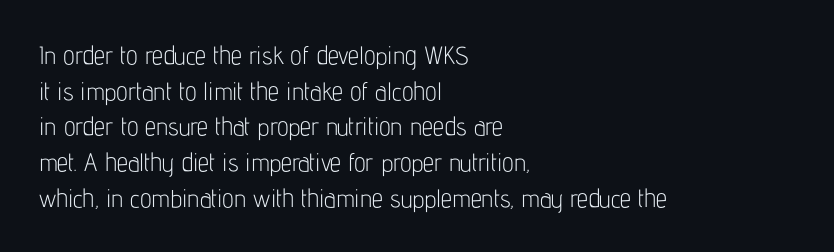
The image shows 25 px text type, upright; set left-aligned, normal line spacing (1.43x), normal letter spacing, not underlined.
